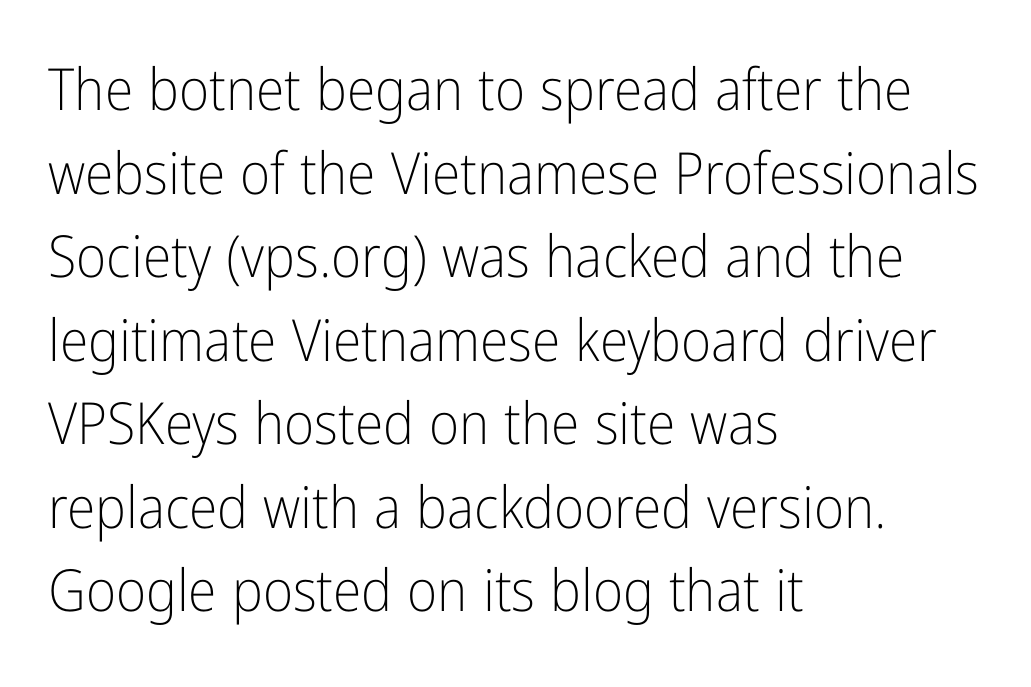
Q: Is the text bold? A: No.
Q: Is the text italic (slanted)? A: No, it is upright.
Q: Is the typeface a serif or a sans-serif typeface? A: Sans-serif.
Q: Is the text underlined? A: No.
Q: How is the paragraph aligned? A: Left-aligned.
Q: Is the spacing between letters normal or unusually wide? A: Normal.
Q: Is the spacing between lines tight, normal or loose? A: Normal.
Q: Width (condensed, normal, or wide)? A: Condensed.
Q: Stroke contrast? A: Low.
Q: x-height? A: Medium.
Q: Monospaced? A: No.
